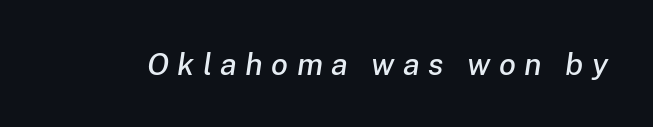
Q: Is the text italic (slanted)? A: Yes, it leans right by about 8 degrees.
Q: Is the text underlined? A: No.
Q: Is the spacing between letters normal or unusually wide? A: Unusually wide.
Q: Width (condensed, normal, or wide)? A: Normal.
Q: Stroke contrast? A: Low.
Q: x-height? A: Medium.
Q: Monospaced? A: No.
